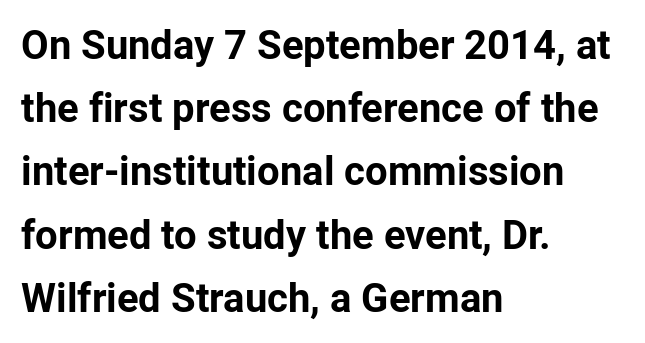
Q: Is the text bold? A: Yes.
Q: Is the text italic (slanted)? A: No, it is upright.
Q: Is the typeface a serif or a sans-serif typeface? A: Sans-serif.
Q: Is the text underlined? A: No.
Q: How is the paragraph aligned? A: Left-aligned.
Q: Is the spacing between letters normal or unusually wide? A: Normal.
Q: Is the spacing between lines tight, normal or loose? A: Normal.
Q: Width (condensed, normal, or wide)? A: Normal.
Q: Stroke contrast? A: Low.
Q: x-height? A: Medium.
Q: Monospaced? A: No.
